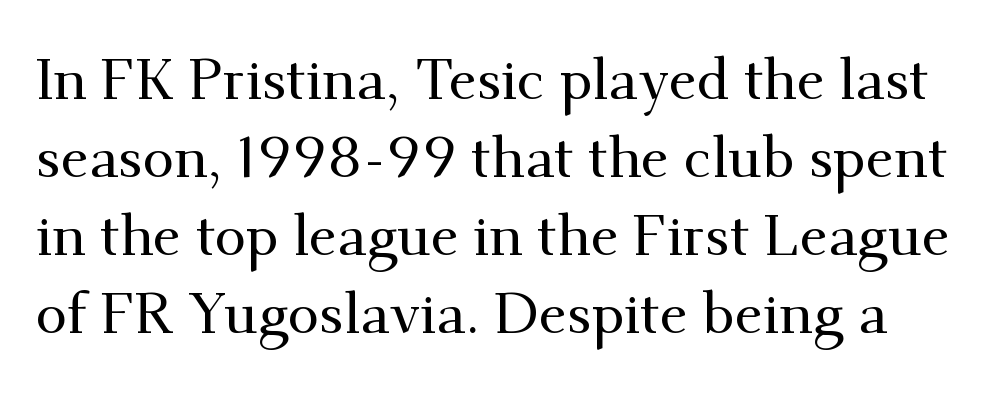
What stands out about the letter spacing? Nothing — it is the standard amount. Vertical spacing — default. Does the type have serifs? Yes, each stem ends in a small foot. Each letter keeps its own natural width here, so spacing adapts to shape.
